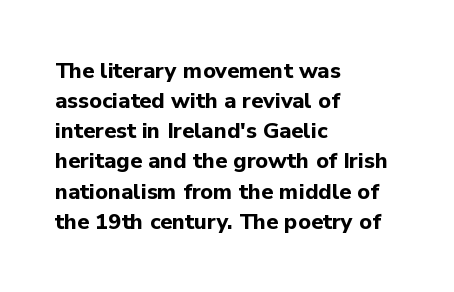
The paragraph shown leans on its left margin. This block has exactly the height ordinary leading produces. Italic: no, the glyphs are upright roman. The baseline area is clear.
